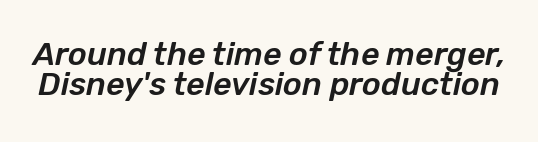
{"italic": "yes", "lean": "right", "slant_degrees": 12, "width": "normal", "stroke_contrast": "low", "x_height": "medium", "monospaced": "no", "underline": "no", "line_spacing": "tight", "line_spacing_ratio": 0.95, "letter_spacing": "normal", "letter_spacing_em": 0.0, "glyph_px": 32}
